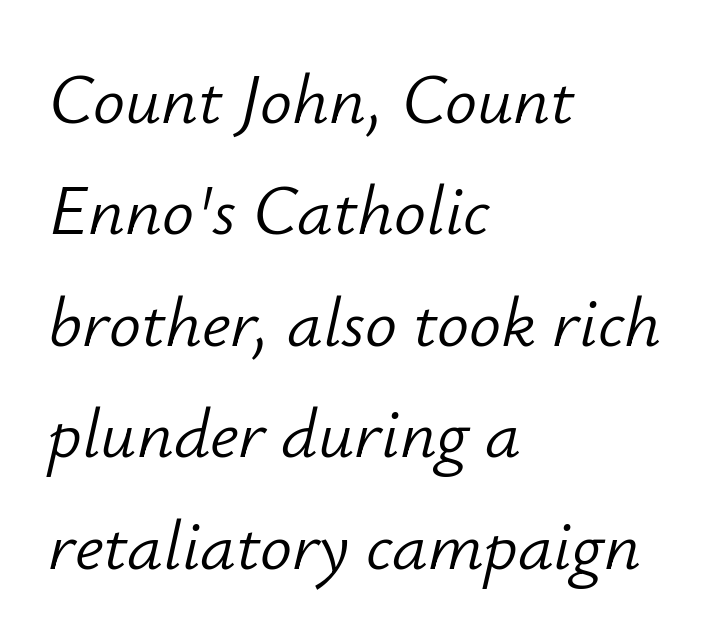
Q: Is the text bold? A: No.
Q: Is the text italic (slanted)? A: Yes, it leans right by about 12 degrees.
Q: Is the text underlined? A: No.
Q: How is the paragraph aligned? A: Left-aligned.
Q: Is the spacing between letters normal or unusually wide? A: Normal.
Q: Is the spacing between lines tight, normal or loose? A: Normal.
Q: Width (condensed, normal, or wide)? A: Normal.
Q: Stroke contrast? A: Low.
Q: x-height? A: Small.
Q: Monospaced? A: No.
